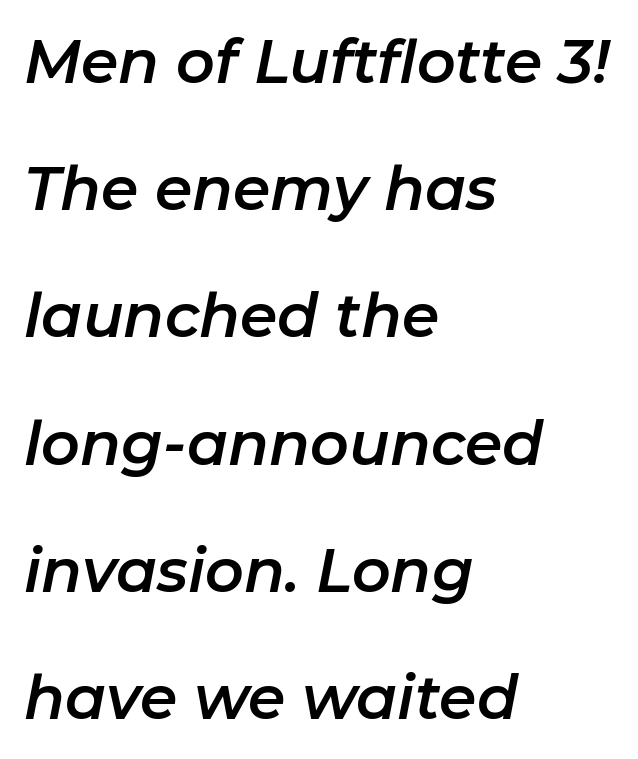
{"italic": "yes", "lean": "right", "slant_degrees": 11, "width": "normal", "stroke_contrast": "low", "x_height": "medium", "monospaced": "no", "underline": "no", "align": "left", "line_spacing": "loose", "line_spacing_ratio": 2.12, "letter_spacing": "normal", "letter_spacing_em": 0.0, "glyph_px": 60}
